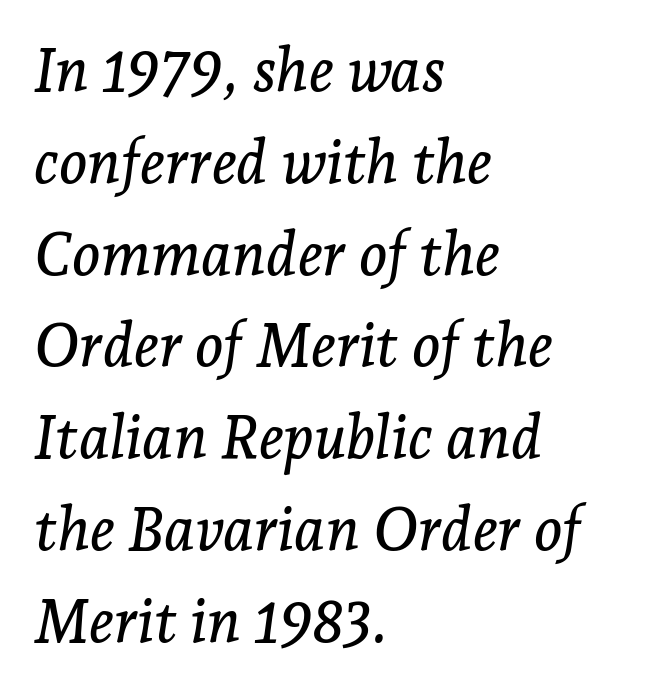
{"serif": "yes", "italic": "yes", "lean": "right", "slant_degrees": 7, "width": "normal", "stroke_contrast": "low", "x_height": "medium", "monospaced": "no", "underline": "no", "align": "left", "line_spacing": "normal", "line_spacing_ratio": 1.53, "letter_spacing": "normal", "letter_spacing_em": 0.0, "glyph_px": 60}
